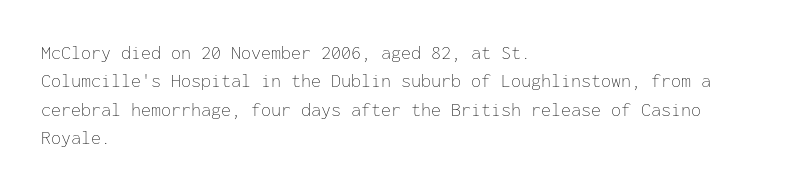
The image shows 20 px text type, upright; set left-aligned, normal line spacing (1.42x), normal letter spacing, not underlined.
